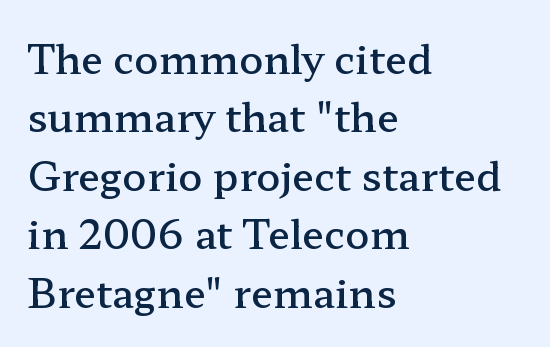
Q: Is the text bold? A: Semi-bold.
Q: Is the text italic (slanted)? A: No, it is upright.
Q: Is the typeface a serif or a sans-serif typeface? A: Serif.
Q: Is the text underlined? A: No.
Q: How is the paragraph aligned? A: Left-aligned.
Q: Is the spacing between letters normal or unusually wide? A: Normal.
Q: Is the spacing between lines tight, normal or loose? A: Normal.
Q: Width (condensed, normal, or wide)? A: Wide.
Q: Stroke contrast? A: Low.
Q: x-height? A: Medium.
Q: Monospaced? A: No.
